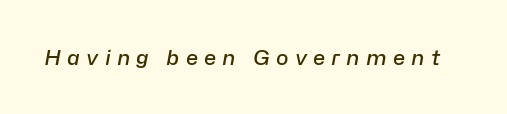
Q: Is the text bold? A: Semi-bold.
Q: Is the text italic (slanted)? A: Yes, it leans right by about 10 degrees.
Q: Is the text underlined? A: No.
Q: Is the spacing between letters normal or unusually wide? A: Unusually wide.
